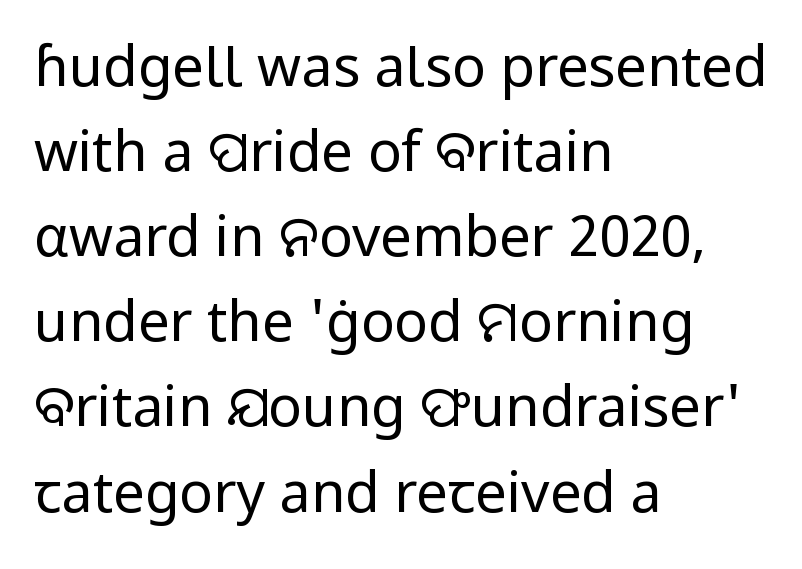
Q: Is the text bold? A: No.
Q: Is the text italic (slanted)? A: No, it is upright.
Q: Is the typeface a serif or a sans-serif typeface? A: Sans-serif.
Q: Is the text underlined? A: No.
Q: How is the paragraph aligned? A: Left-aligned.
Q: Is the spacing between letters normal or unusually wide? A: Normal.
Q: Is the spacing between lines tight, normal or loose? A: Normal.
Q: Width (condensed, normal, or wide)? A: Normal.
Q: Stroke contrast? A: Low.
Q: x-height? A: Medium.
Q: Monospaced? A: No.
